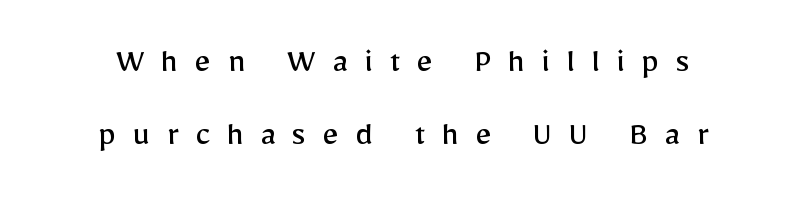
The image shows 36 px regular-weight sans-serif type, upright; set loose line spacing (2.03x), unusually wide letter spacing (+0.45 em), not underlined; low stroke contrast and a medium x-height.
